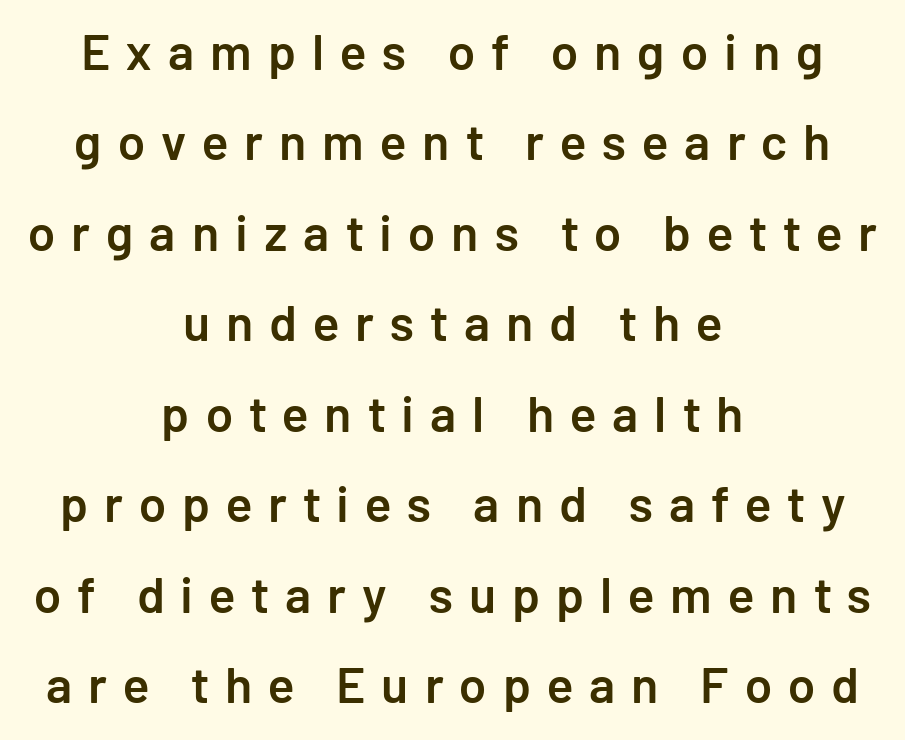
{"serif": "no", "italic": "no", "bold": "semi", "weight": "semibold", "width": "normal", "stroke_contrast": "low", "x_height": "medium", "monospaced": "no", "underline": "no", "align": "center", "line_spacing_ratio": 1.81, "letter_spacing": "wide", "letter_spacing_em": 0.32, "glyph_px": 50}
